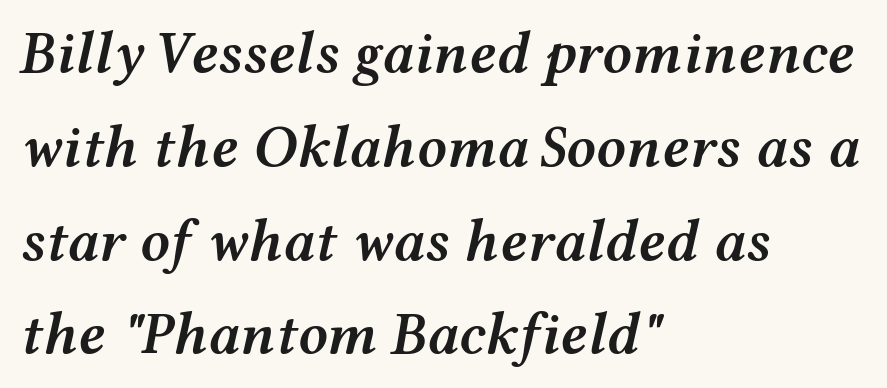
If you drew a ruler down the left edge, every line would touch it. Descender tails drop into unmarked territory. Is there much room between lines? A standard amount, neither cramped nor airy. These lines carry some extra weight — a demibold, not a full bold.
